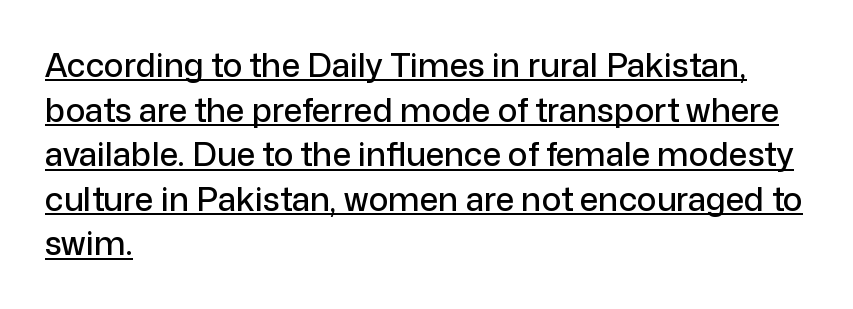
Q: Is the text italic (slanted)? A: No, it is upright.
Q: Is the typeface a serif or a sans-serif typeface? A: Sans-serif.
Q: Is the text underlined? A: Yes.
Q: How is the paragraph aligned? A: Left-aligned.
Q: Is the spacing between letters normal or unusually wide? A: Normal.
Q: Is the spacing between lines tight, normal or loose? A: Normal.
Q: Width (condensed, normal, or wide)? A: Normal.
Q: Stroke contrast? A: Low.
Q: x-height? A: Medium.
Q: Monospaced? A: No.
